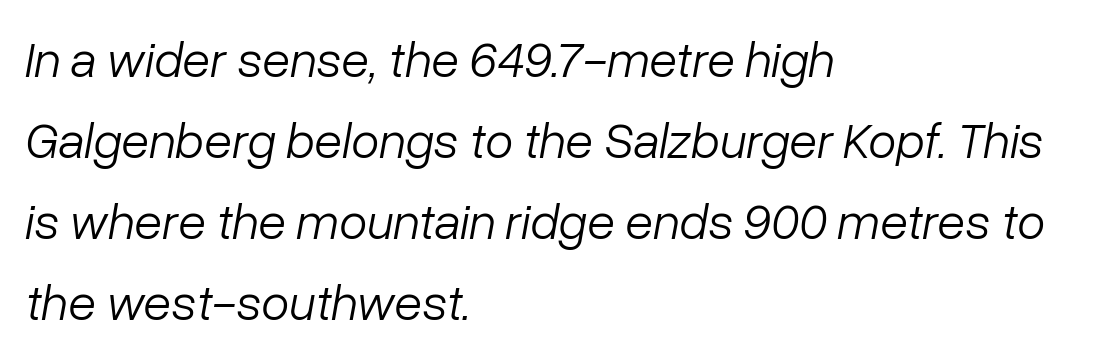
Think of a printed novel: that variable character pitch is what you see here. The rendering keeps characters at their native spacing. The strip under each line holds only bare page. All the whitespace from short lines collects on the right.
